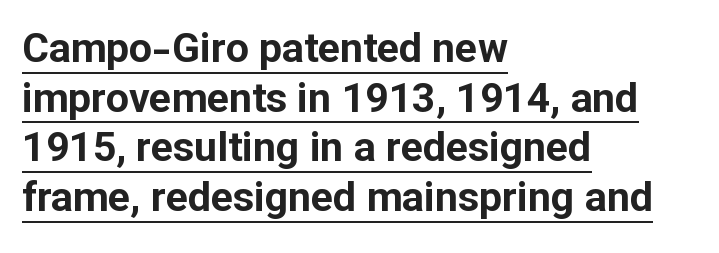
The image shows 41 px bold sans-serif type, upright; set left-aligned, line spacing 1.21x, normal letter spacing, underlined; low stroke contrast and a medium x-height.
